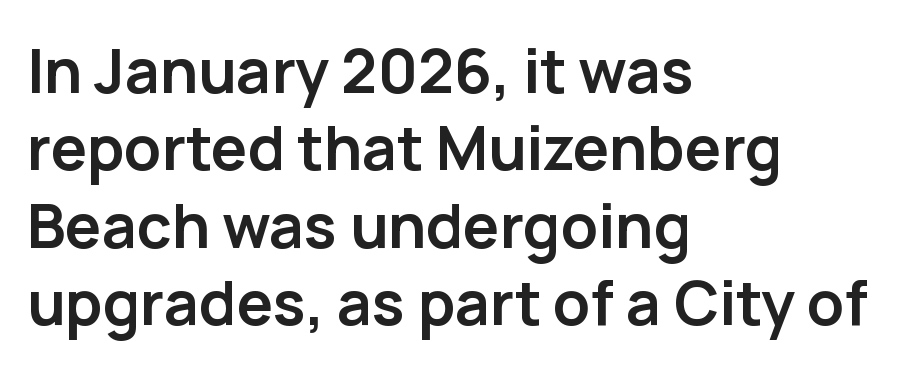
{"serif": "no", "italic": "no", "bold": "yes", "weight": "semibold", "width": "normal", "stroke_contrast": "low", "x_height": "medium", "monospaced": "no", "underline": "no", "align": "left", "line_spacing": "normal", "line_spacing_ratio": 1.27, "letter_spacing": "normal", "letter_spacing_em": 0.0, "glyph_px": 61}
